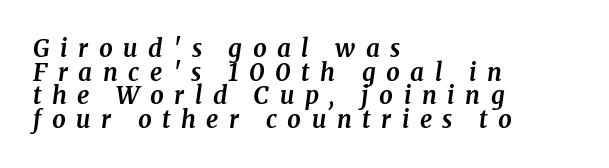
One-word summary of the alignment: left. In terms of letterspacing, this is a distinctly airy, spread setting. The rendering uses a small line-height, squeezing the rows. Weight: bold. The words here are not underlined. These lines were composed using italics.
